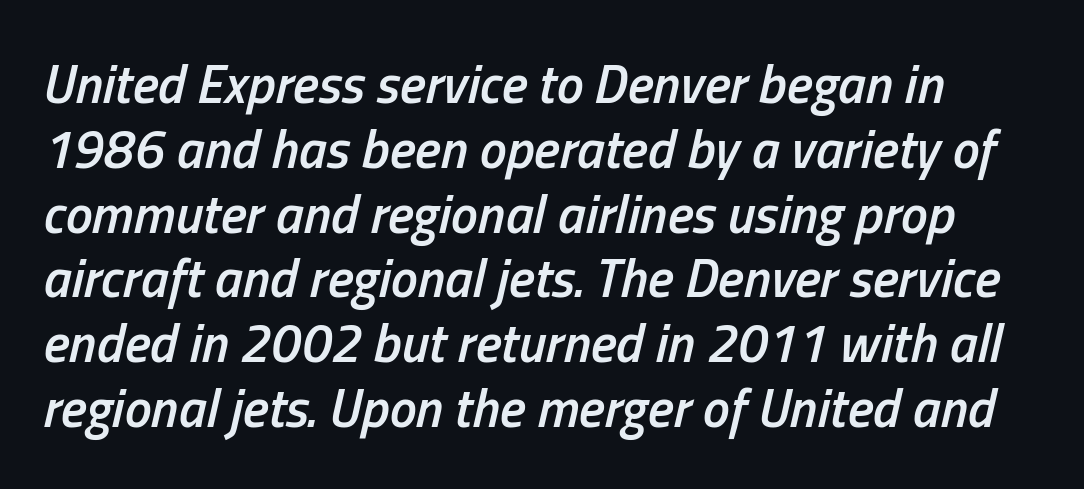
The image shows 54 px semibold, condensed type, italic (leaning right); set left-aligned, line spacing 1.2x, normal letter spacing, not underlined; low stroke contrast and a medium x-height.
